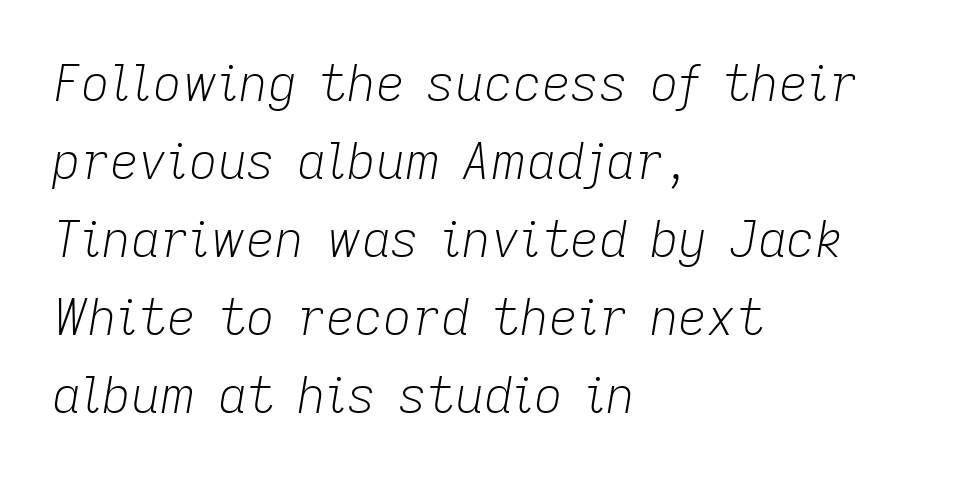
Q: Is the text bold? A: No.
Q: Is the text italic (slanted)? A: Yes, it leans right by about 9 degrees.
Q: Is the text underlined? A: No.
Q: How is the paragraph aligned? A: Left-aligned.
Q: Is the spacing between letters normal or unusually wide? A: Normal.
Q: Is the spacing between lines tight, normal or loose? A: Normal.
Q: Width (condensed, normal, or wide)? A: Normal.
Q: Stroke contrast? A: Low.
Q: x-height? A: Medium.
Q: Monospaced? A: No.
